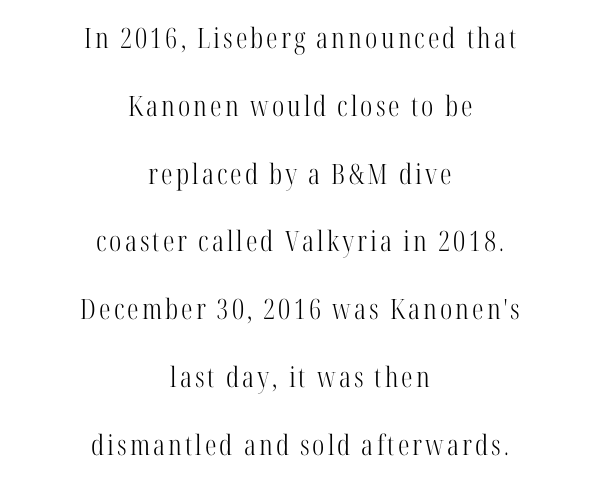
{"serif": "yes", "italic": "no", "bold": "no", "weight": "light", "width": "condensed", "stroke_contrast": "high", "x_height": "medium", "monospaced": "no", "underline": "no", "align": "center", "line_spacing": "loose", "line_spacing_ratio": 2.42, "glyph_px": 28}
